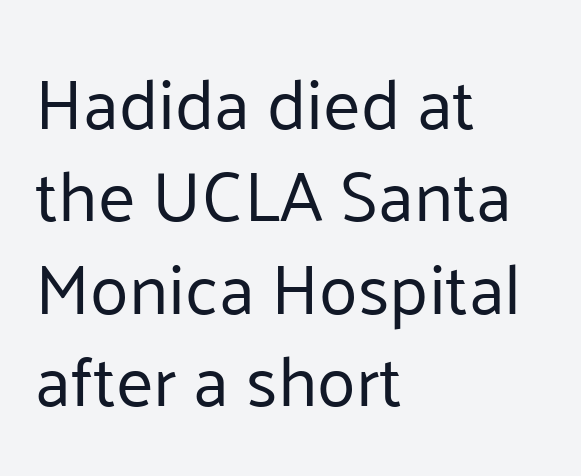
Letterform terminals end flat and unadorned throughout the passage. Tracking value appears to be zero — textbook default spacing. The designer left line spacing at the default. This sample has the flowing, uneven cadence of proportional lettering. The cut favours lightness, reaching ordinary text weight at its darkest.
